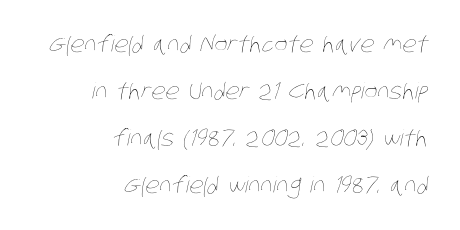
{"bold": "no", "underline": "no", "align": "right", "line_spacing": "loose", "line_spacing_ratio": 2.13, "letter_spacing": "normal", "letter_spacing_em": 0.0, "glyph_px": 22}
